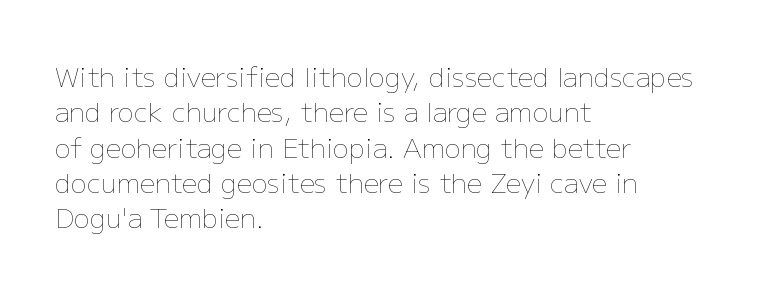
Q: Is the text bold? A: No.
Q: Is the text italic (slanted)? A: No, it is upright.
Q: Is the text underlined? A: No.
Q: How is the paragraph aligned? A: Left-aligned.
Q: Is the spacing between letters normal or unusually wide? A: Normal.
Q: Is the spacing between lines tight, normal or loose? A: Normal.
